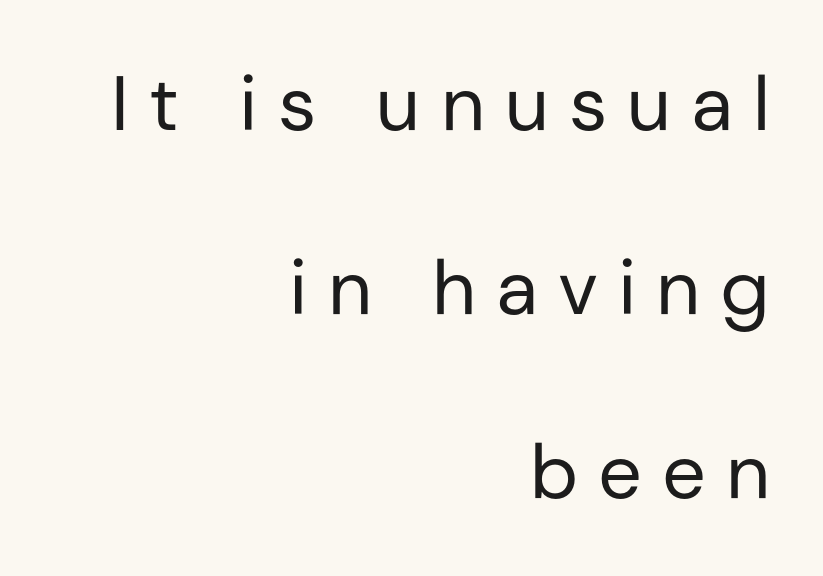
{"serif": "no", "italic": "no", "bold": "no", "weight": "regular", "width": "normal", "stroke_contrast": "low", "x_height": "medium", "monospaced": "no", "underline": "no", "align": "right", "line_spacing": "loose", "line_spacing_ratio": 2.39, "letter_spacing": "wide", "letter_spacing_em": 0.26, "glyph_px": 77}
